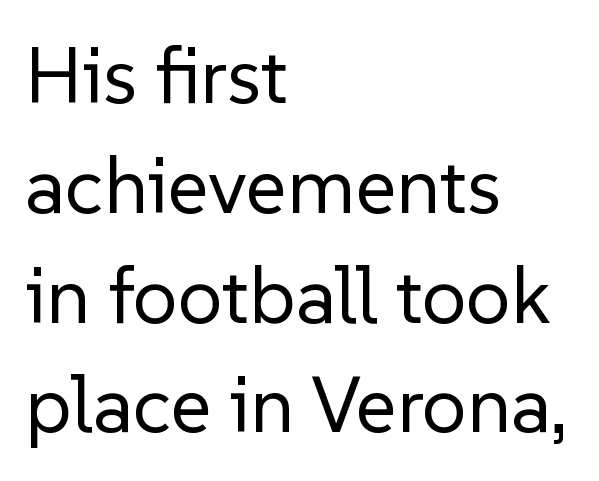
Q: Is the text bold? A: No.
Q: Is the text italic (slanted)? A: No, it is upright.
Q: Is the typeface a serif or a sans-serif typeface? A: Sans-serif.
Q: Is the text underlined? A: No.
Q: How is the paragraph aligned? A: Left-aligned.
Q: Is the spacing between letters normal or unusually wide? A: Normal.
Q: Is the spacing between lines tight, normal or loose? A: Normal.
Q: Width (condensed, normal, or wide)? A: Normal.
Q: Stroke contrast? A: Low.
Q: x-height? A: Medium.
Q: Monospaced? A: No.
